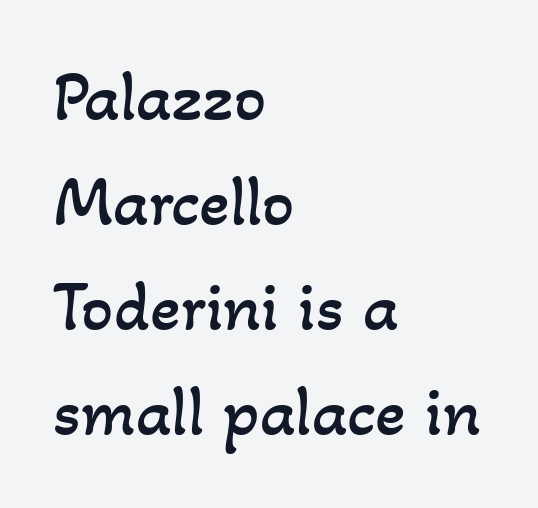
The passage shown is not bold in any degree. The rows are spaced the way most documents space them. Students, note that the glyphs here touch the page at normal intervals. Alignment: flush left.
